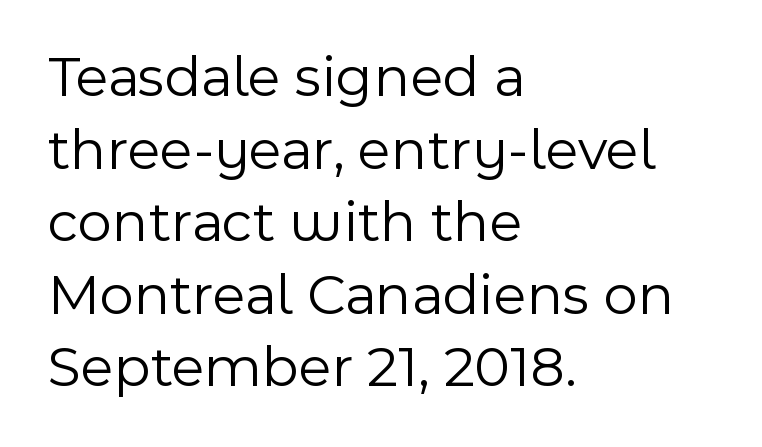
Q: Is the text bold? A: No.
Q: Is the text italic (slanted)? A: No, it is upright.
Q: Is the typeface a serif or a sans-serif typeface? A: Sans-serif.
Q: Is the text underlined? A: No.
Q: How is the paragraph aligned? A: Left-aligned.
Q: Is the spacing between letters normal or unusually wide? A: Normal.
Q: Width (condensed, normal, or wide)? A: Normal.
Q: x-height? A: Medium.
Q: Monospaced? A: No.
